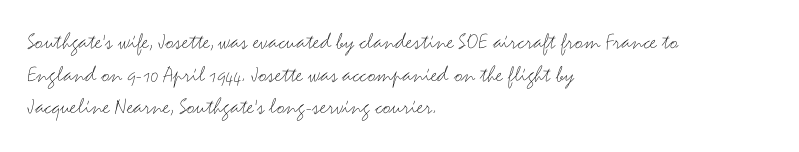
{"bold": "no", "underline": "no", "align": "left", "line_spacing": "normal", "line_spacing_ratio": 1.36, "letter_spacing": "normal", "letter_spacing_em": 0.0, "glyph_px": 24}
